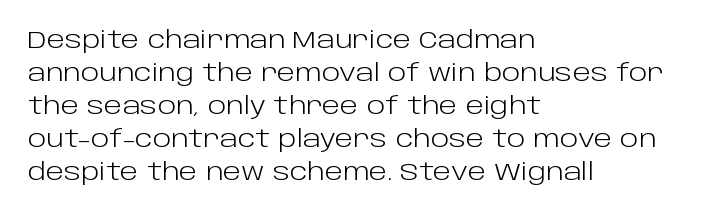
{"italic": "no", "bold": "no", "underline": "no", "align": "left", "line_spacing": "normal", "line_spacing_ratio": 1.38, "letter_spacing": "normal", "letter_spacing_em": 0.0, "glyph_px": 24}
